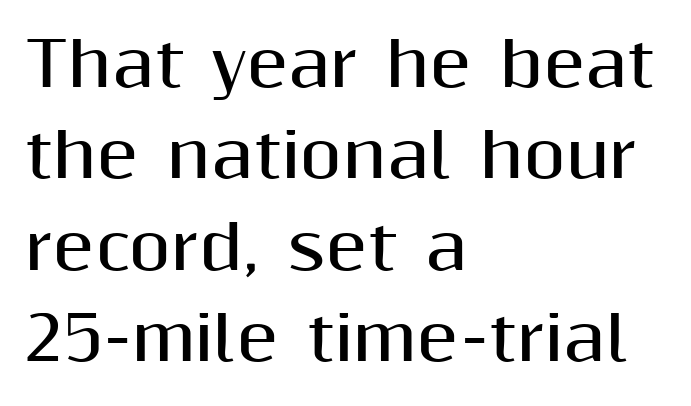
Q: Is the text bold? A: Yes.
Q: Is the text italic (slanted)? A: No, it is upright.
Q: Is the typeface a serif or a sans-serif typeface? A: Sans-serif.
Q: Is the text underlined? A: No.
Q: How is the paragraph aligned? A: Left-aligned.
Q: Is the spacing between letters normal or unusually wide? A: Normal.
Q: Is the spacing between lines tight, normal or loose? A: Normal.
Q: Width (condensed, normal, or wide)? A: Normal.
Q: Stroke contrast? A: Medium.
Q: x-height? A: Medium.
Q: Monospaced? A: No.
